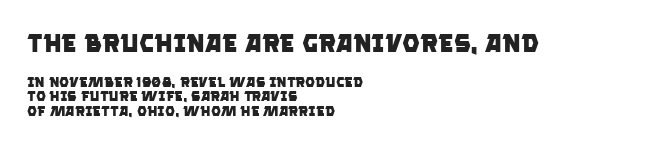
{"bold": "yes", "underline": "no", "align": "left", "line_spacing": "tight", "line_spacing_ratio": 1.03, "letter_spacing": "normal", "letter_spacing_em": 0.0, "larger_block": "first", "size_ratio": 1.79, "glyph_px": 25}
